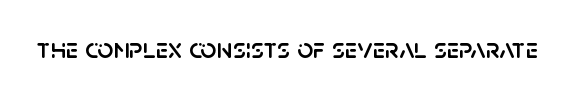
The image shows 28 px sans-serif type, upright; set normal letter spacing, not underlined; low stroke contrast and a large x-height.
